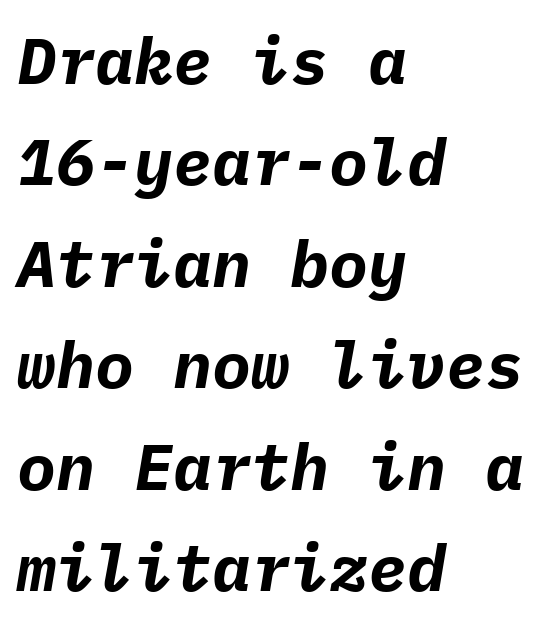
Q: Is the text bold? A: Yes.
Q: Is the text italic (slanted)? A: Yes, it leans right by about 9 degrees.
Q: Is the text underlined? A: No.
Q: How is the paragraph aligned? A: Left-aligned.
Q: Is the spacing between letters normal or unusually wide? A: Normal.
Q: Is the spacing between lines tight, normal or loose? A: Normal.
Q: Width (condensed, normal, or wide)? A: Normal.
Q: Stroke contrast? A: Low.
Q: x-height? A: Medium.
Q: Monospaced? A: Yes.
